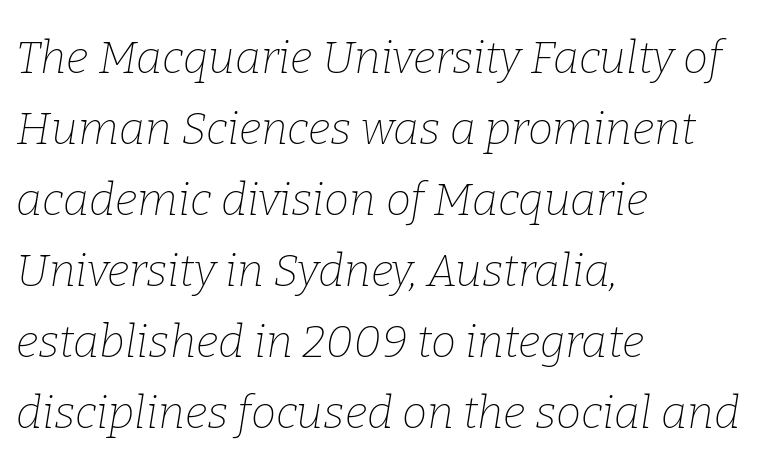
The image shows 45 px thin serif type, italic (leaning right); set left-aligned, normal line spacing (1.58x), normal letter spacing, not underlined; low stroke contrast and a medium x-height.
